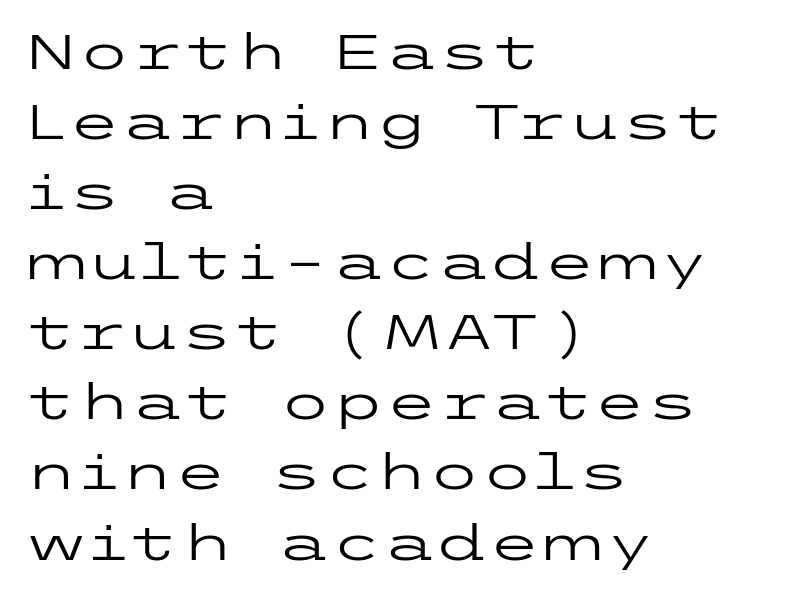
Which margin do the lines hug? The left one — the right edge is uneven. Compared with typical body copy, the letter spacing here is the same. Regarding serifs, this sample does without them. No word sits above an underline. In terms of leading, this rendering sits right in the middle. Letters have the restrained weight of plain body copy at most.
